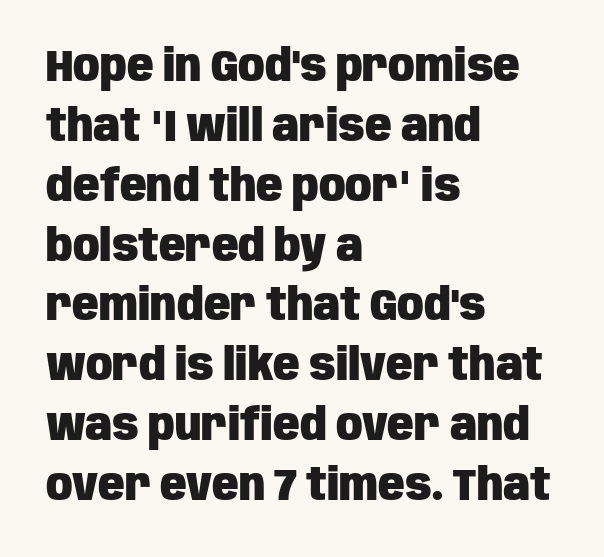
How are the letters spaced? Ordinarily, with no added tracking. The sample has been set heavy, in full bold. The typesetter chose a ragged-right arrangement here. Note the varied advance widths — an 'i' is clearly narrower than an 'm'.
